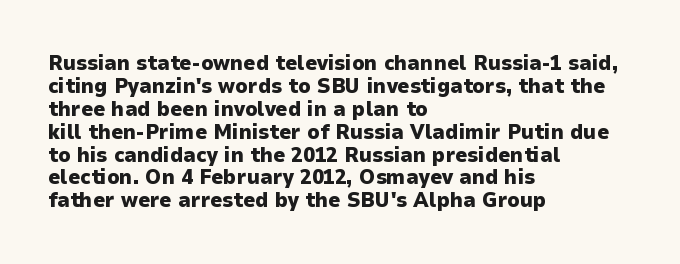
{"italic": "no", "bold": "yes", "underline": "no", "align": "left", "line_spacing": "tight", "line_spacing_ratio": 1.09, "letter_spacing": "normal", "letter_spacing_em": 0.0, "glyph_px": 21}
